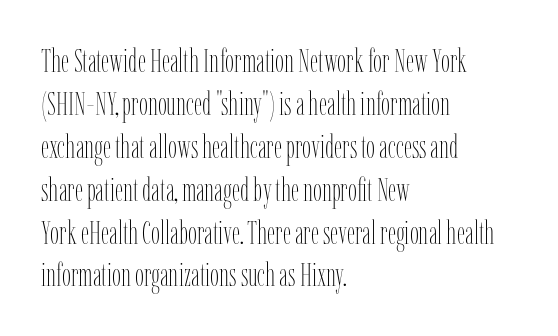
Q: Is the text bold? A: No.
Q: Is the text italic (slanted)? A: No, it is upright.
Q: Is the text underlined? A: No.
Q: How is the paragraph aligned? A: Left-aligned.
Q: Is the spacing between letters normal or unusually wide? A: Normal.
Q: Is the spacing between lines tight, normal or loose? A: Normal.
Q: Width (condensed, normal, or wide)? A: Condensed.
Q: Stroke contrast? A: Low.
Q: x-height? A: Medium.
Q: Monospaced? A: No.
